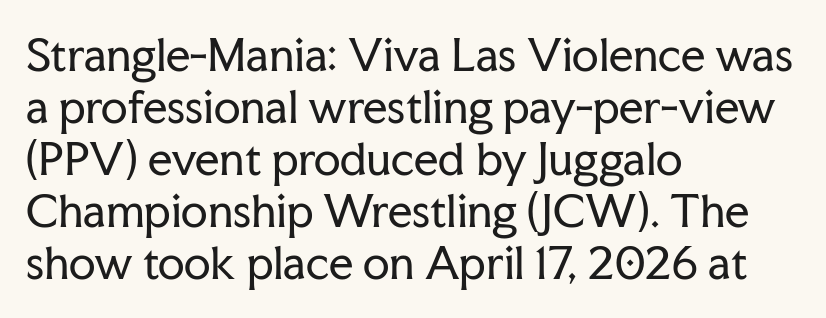
{"serif": "yes", "italic": "no", "bold": "no", "weight": "regular", "width": "normal", "stroke_contrast": "low", "x_height": "medium", "monospaced": "no", "underline": "no", "align": "left", "line_spacing_ratio": 1.21, "letter_spacing": "normal", "letter_spacing_em": 0.0, "glyph_px": 43}
